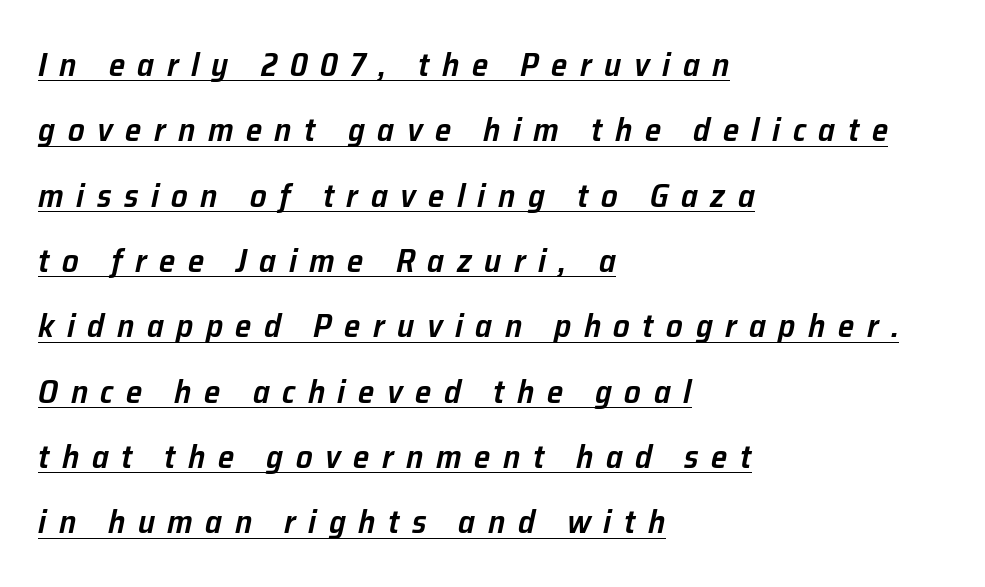
This rendering features underlined lettering. If you drew a ruler down the left edge, every line would touch it. You can tell it's italic because the verticals aren't actually vertical. You could not count columns in this text — the font is proportionally spaced. Set as a demibold, roughly 600 on the weight scale. The letters are spread apart with noticeably loose tracking.
